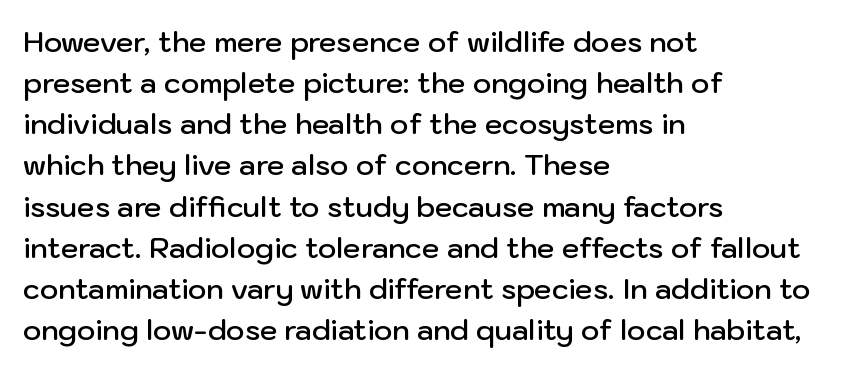
Caption: standard tracking, unaltered. Grotesque or geometric, the face here clearly has no serifs. The letters stand upright; this is a roman face. How heavy is the stroke? Medium-heavy — a semibold, shy of bold. Reading down the column, the eye jumps a familiar distance to each next line. The passage shown is not underscored anywhere.
